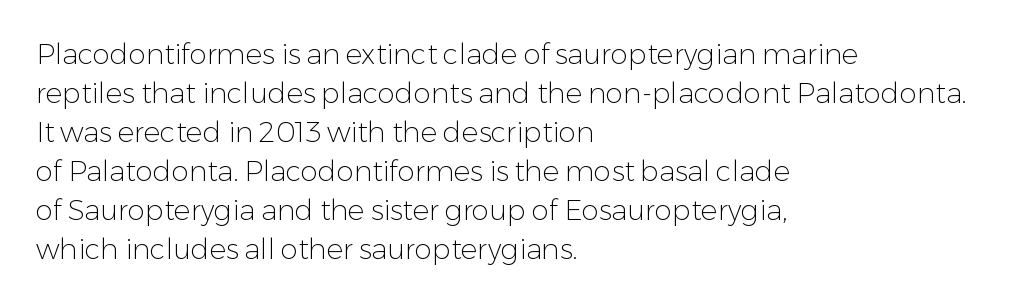
Q: Is the text bold? A: No.
Q: Is the text italic (slanted)? A: No, it is upright.
Q: Is the typeface a serif or a sans-serif typeface? A: Sans-serif.
Q: Is the text underlined? A: No.
Q: How is the paragraph aligned? A: Left-aligned.
Q: Is the spacing between letters normal or unusually wide? A: Normal.
Q: Is the spacing between lines tight, normal or loose? A: Normal.
Q: Width (condensed, normal, or wide)? A: Normal.
Q: Stroke contrast? A: Low.
Q: x-height? A: Medium.
Q: Monospaced? A: No.
